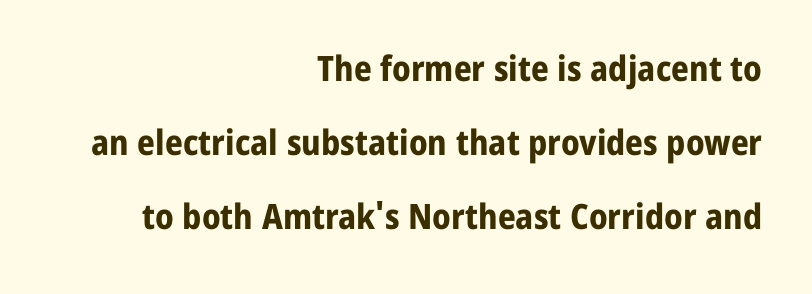
The image shows 35 px bold sans-serif type, upright; set right-aligned, loose line spacing (2.12x), normal letter spacing, not underlined; low stroke contrast and a medium x-height.
